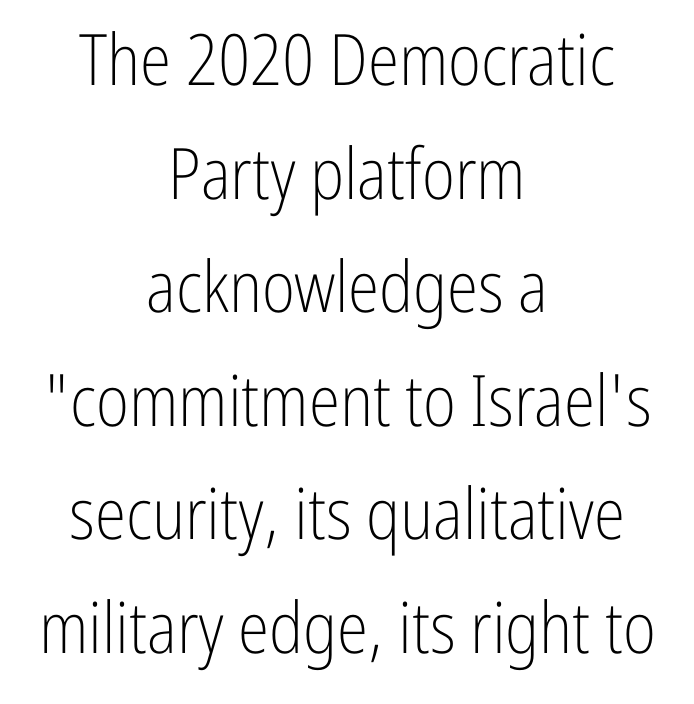
{"serif": "no", "italic": "no", "bold": "no", "weight": "light", "width": "condensed", "stroke_contrast": "low", "x_height": "medium", "monospaced": "no", "underline": "no", "align": "center", "line_spacing": "normal", "line_spacing_ratio": 1.6, "letter_spacing": "normal", "letter_spacing_em": 0.0, "glyph_px": 71}
